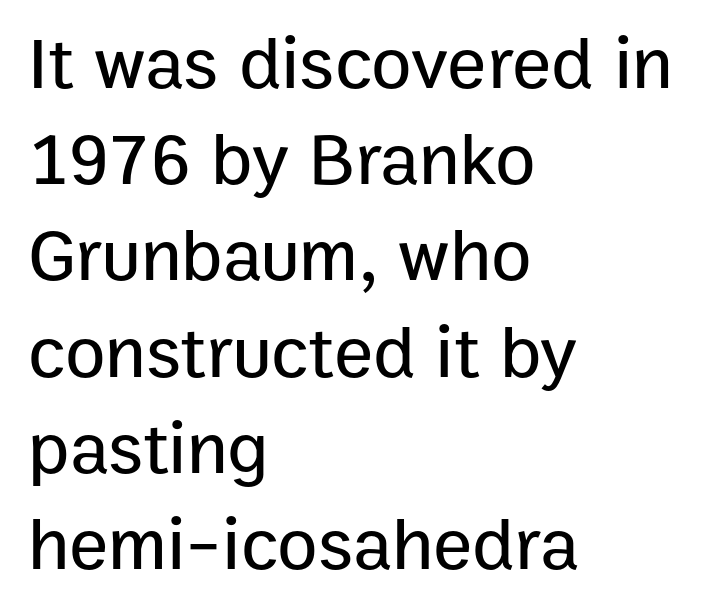
The image shows 74 px sans-serif type, upright; set left-aligned, normal line spacing (1.3x), normal letter spacing, not underlined; low stroke contrast and a medium x-height.
